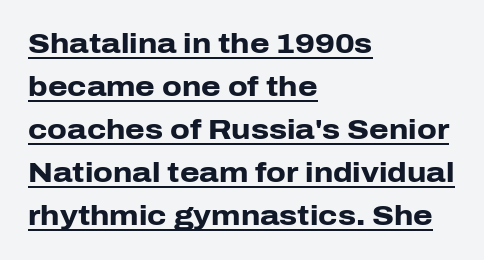
Tall strokes in this sample are plumb rather than angled. Compared with undecorated copy, this sample adds a rule below the words. Short note: letters normally spaced. The font family rendered here belongs to the sans-serif group. Casual observation: everything's shoved over to the left.
